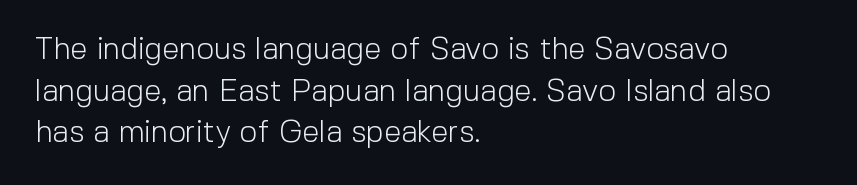
Q: Is the text bold? A: No.
Q: Is the text italic (slanted)? A: No, it is upright.
Q: Is the typeface a serif or a sans-serif typeface? A: Sans-serif.
Q: Is the text underlined? A: No.
Q: How is the paragraph aligned? A: Left-aligned.
Q: Is the spacing between letters normal or unusually wide? A: Normal.
Q: Is the spacing between lines tight, normal or loose? A: Normal.
Q: Width (condensed, normal, or wide)? A: Normal.
Q: x-height? A: Medium.
Q: Monospaced? A: No.
